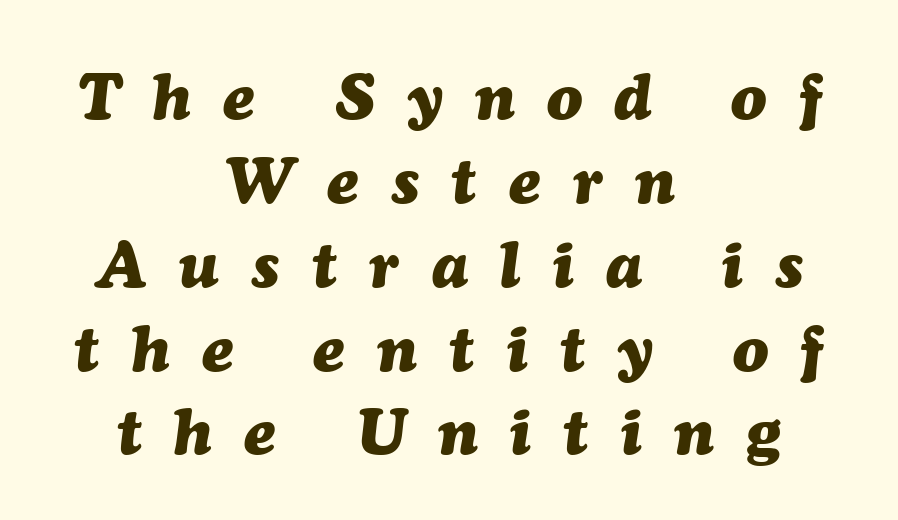
The image shows 65 px heavy type, italic (leaning right); set centered, normal line spacing (1.29x), unusually wide letter spacing (+0.5 em), not underlined; medium stroke contrast and a medium x-height.
